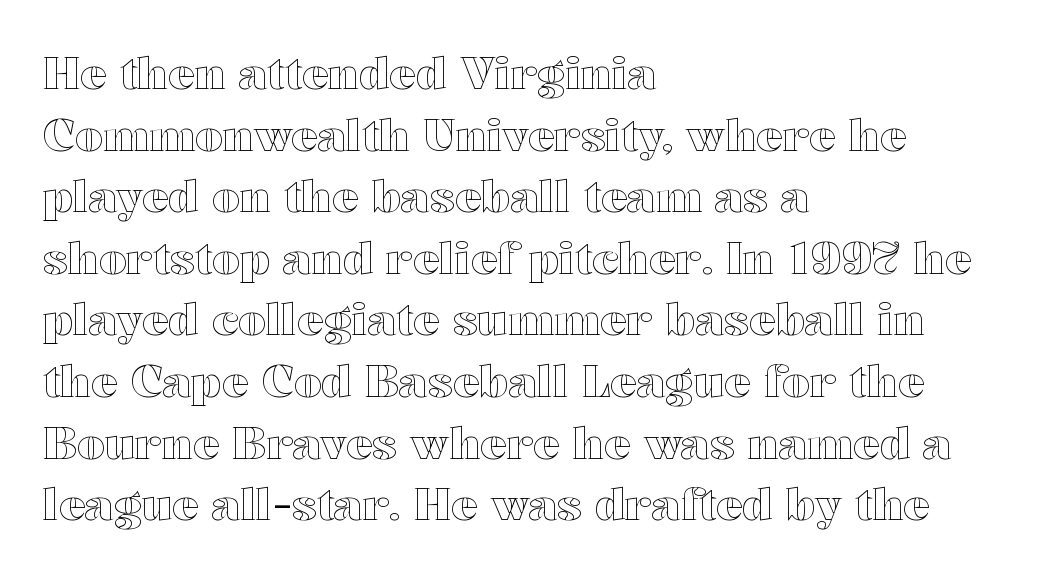
Q: Is the text italic (slanted)? A: No, it is upright.
Q: Is the text underlined? A: No.
Q: How is the paragraph aligned? A: Left-aligned.
Q: Is the spacing between letters normal or unusually wide? A: Normal.
Q: Is the spacing between lines tight, normal or loose? A: Normal.
Q: Width (condensed, normal, or wide)? A: Wide.
Q: x-height? A: Medium.
Q: Monospaced? A: No.
